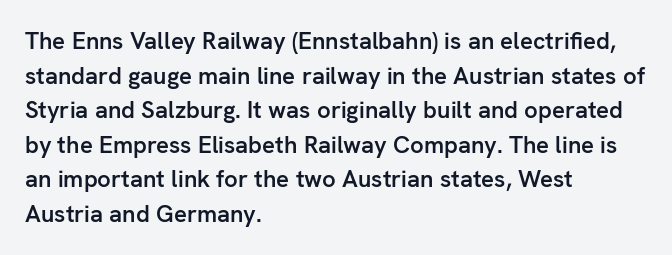
Q: Is the text bold? A: Semi-bold.
Q: Is the text italic (slanted)? A: No, it is upright.
Q: Is the text underlined? A: No.
Q: How is the paragraph aligned? A: Left-aligned.
Q: Is the spacing between letters normal or unusually wide? A: Normal.
Q: Is the spacing between lines tight, normal or loose? A: Normal.
